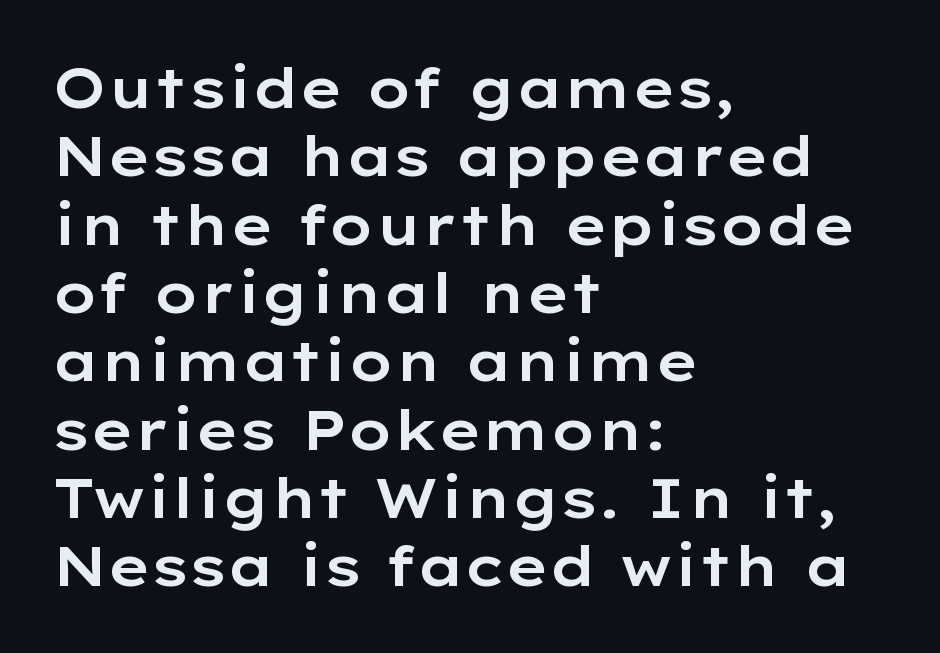
{"serif": "no", "italic": "no", "width": "wide", "stroke_contrast": "low", "x_height": "medium", "monospaced": "no", "underline": "no", "align": "left", "line_spacing_ratio": 1.22, "letter_spacing": "normal", "letter_spacing_em": 0.0, "glyph_px": 56}
